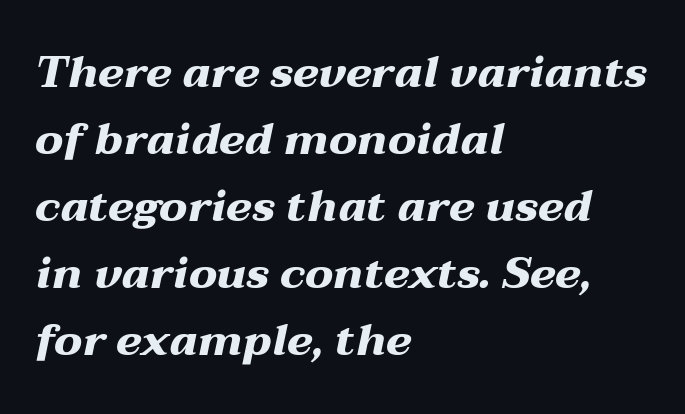
Short note: letters normally spaced. Set as a true bold cut, around the 700 mark. The passage shown stacks its lines at a standard gap. Underlining? Definitely not there. A typesetter would call this proportional, since set widths differ per character. Horizontal alignment here is leftward, the default for most running prose.
